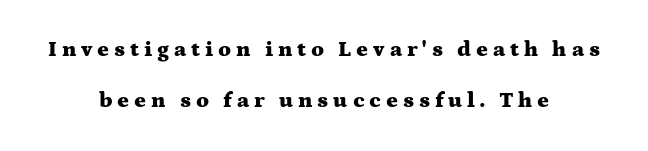
The image shows 22 px bold type, upright; set centered, loose line spacing (2.32x), unusually wide letter spacing (+0.22 em), not underlined.
